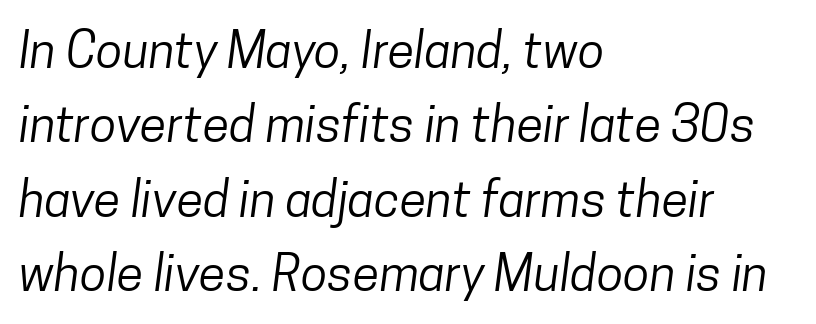
Q: Is the text bold? A: No.
Q: Is the typeface a serif or a sans-serif typeface? A: Sans-serif.
Q: Is the text underlined? A: No.
Q: How is the paragraph aligned? A: Left-aligned.
Q: Is the spacing between letters normal or unusually wide? A: Normal.
Q: Is the spacing between lines tight, normal or loose? A: Normal.
Q: Width (condensed, normal, or wide)? A: Condensed.
Q: Stroke contrast? A: Low.
Q: x-height? A: Medium.
Q: Monospaced? A: No.
